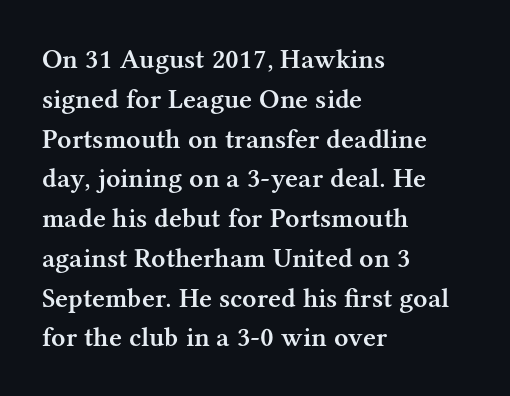
A somewhat darkened texture: the type is semibold rather than bold. Descenders are the only things crossing below the line. Every stem runs plumb, perpendicular to the baseline. The face used here is seriffed, in the tradition of book romans.
